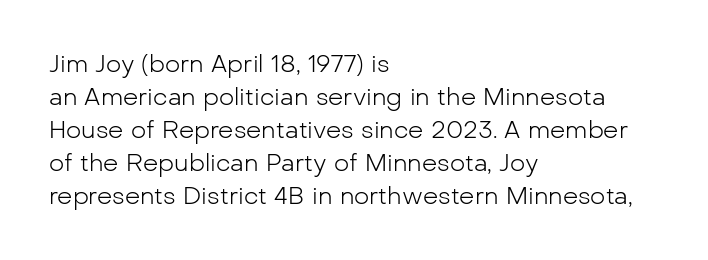
{"italic": "no", "bold": "no", "underline": "no", "align": "left", "line_spacing": "normal", "line_spacing_ratio": 1.37, "letter_spacing": "normal", "letter_spacing_em": 0.0, "glyph_px": 24}
